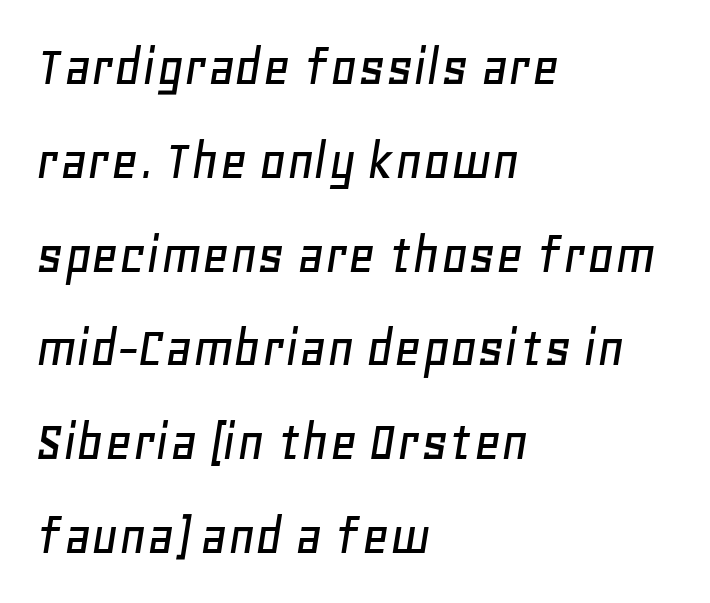
The image shows 59 px text type, italic (leaning right); set left-aligned, normal line spacing (1.59x), normal letter spacing, not underlined; low stroke contrast and a large x-height.
